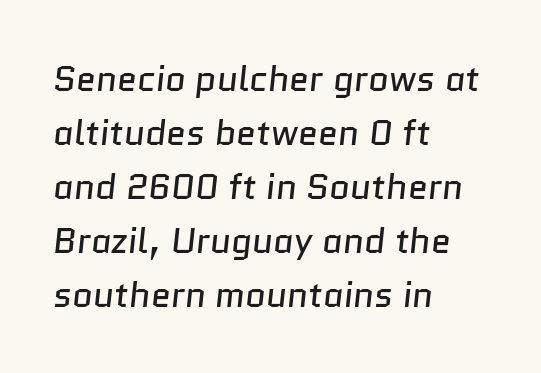
{"serif": "no", "bold": "no", "weight": "regular", "width": "normal", "stroke_contrast": "low", "x_height": "medium", "monospaced": "no", "underline": "no", "align": "left", "line_spacing": "normal", "line_spacing_ratio": 1.5, "letter_spacing": "normal", "letter_spacing_em": 0.0, "glyph_px": 36}
